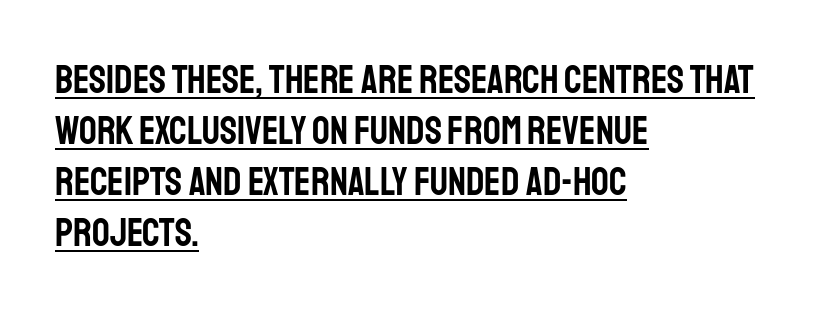
This is roman type, the default non-slanted kind. Typeset ragged right — the left edge is the straight one. Note: no serifs on the glyphs. A typographer would call this underscored text. Glyph-to-glyph distance matches everyday printed text.
